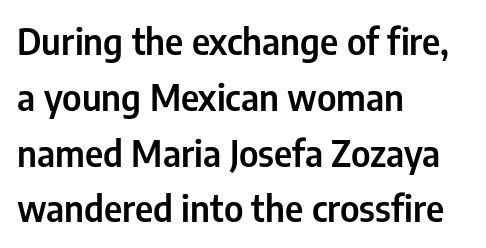
Q: Is the text italic (slanted)? A: No, it is upright.
Q: Is the typeface a serif or a sans-serif typeface? A: Sans-serif.
Q: Is the text underlined? A: No.
Q: How is the paragraph aligned? A: Left-aligned.
Q: Is the spacing between letters normal or unusually wide? A: Normal.
Q: Is the spacing between lines tight, normal or loose? A: Normal.
Q: Width (condensed, normal, or wide)? A: Condensed.
Q: Stroke contrast? A: Low.
Q: x-height? A: Medium.
Q: Monospaced? A: No.
